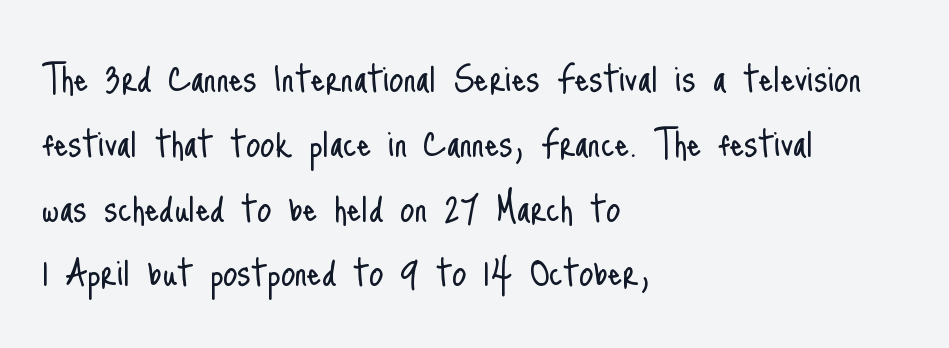
Q: Is the text bold? A: No.
Q: Is the text italic (slanted)? A: No, it is upright.
Q: Is the typeface a serif or a sans-serif typeface? A: Sans-serif.
Q: Is the text underlined? A: No.
Q: How is the paragraph aligned? A: Left-aligned.
Q: Is the spacing between letters normal or unusually wide? A: Normal.
Q: Is the spacing between lines tight, normal or loose? A: Normal.
Q: Width (condensed, normal, or wide)? A: Condensed.
Q: Stroke contrast? A: Low.
Q: x-height? A: Small.
Q: Monospaced? A: No.
